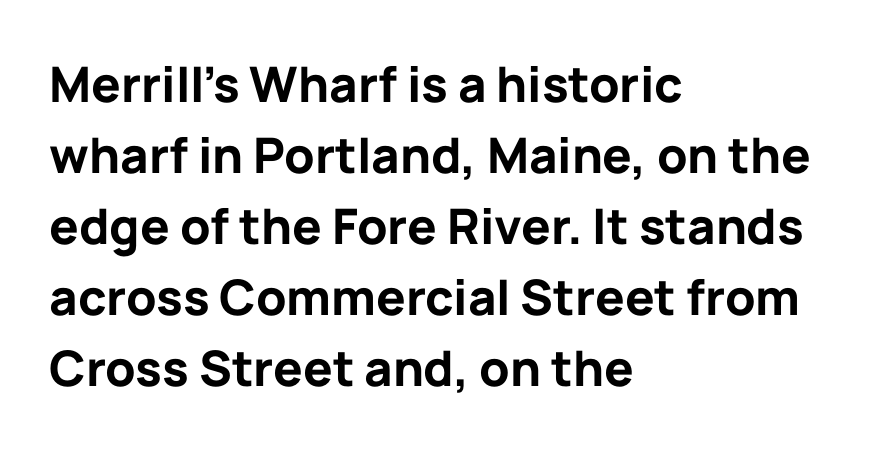
{"serif": "no", "italic": "no", "bold": "yes", "weight": "bold", "width": "normal", "stroke_contrast": "low", "x_height": "medium", "monospaced": "no", "underline": "no", "align": "left", "line_spacing": "normal", "line_spacing_ratio": 1.45, "letter_spacing": "normal", "letter_spacing_em": 0.0, "glyph_px": 49}
